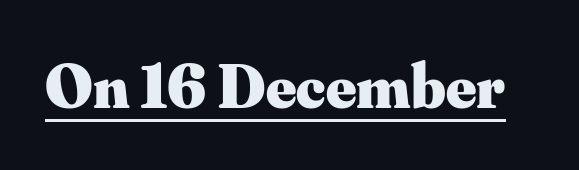
What weight is shown? A full bold with thick strokes. Posture: upright roman. Tracking value appears to be zero — textbook default spacing. This sample has the flowing, uneven cadence of proportional lettering.
